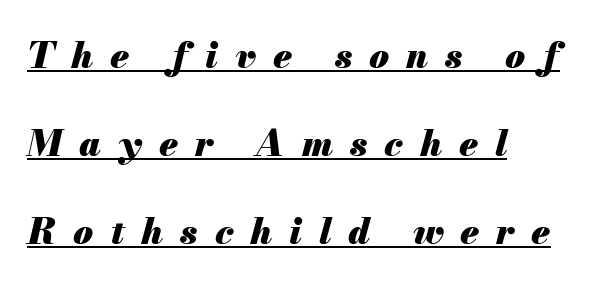
Italic: yes, the glyphs are oblique. The rendering uses natural spacing where letterforms have individual widths. These words are printed bold, with thick strokes throughout. There is plenty of visible air inserted between adjacent glyphs. Summary of vertical rhythm: relaxed, with wide interline spacing.
